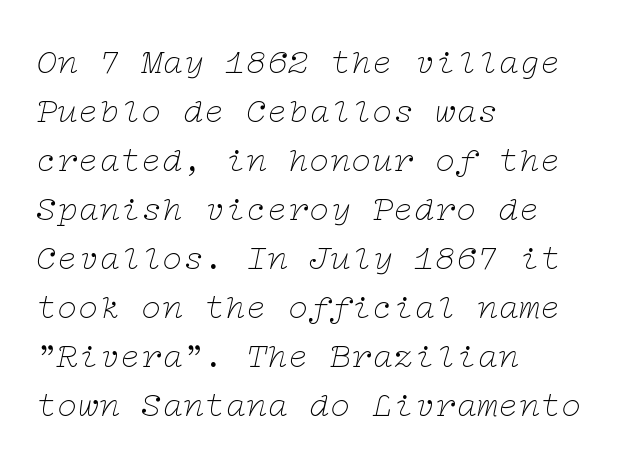
Q: Is the text bold? A: No.
Q: Is the text italic (slanted)? A: Yes, it leans right by about 12 degrees.
Q: Is the typeface a serif or a sans-serif typeface? A: Serif.
Q: Is the text underlined? A: No.
Q: How is the paragraph aligned? A: Left-aligned.
Q: Is the spacing between letters normal or unusually wide? A: Normal.
Q: Is the spacing between lines tight, normal or loose? A: Normal.
Q: Width (condensed, normal, or wide)? A: Wide.
Q: Stroke contrast? A: Low.
Q: x-height? A: Medium.
